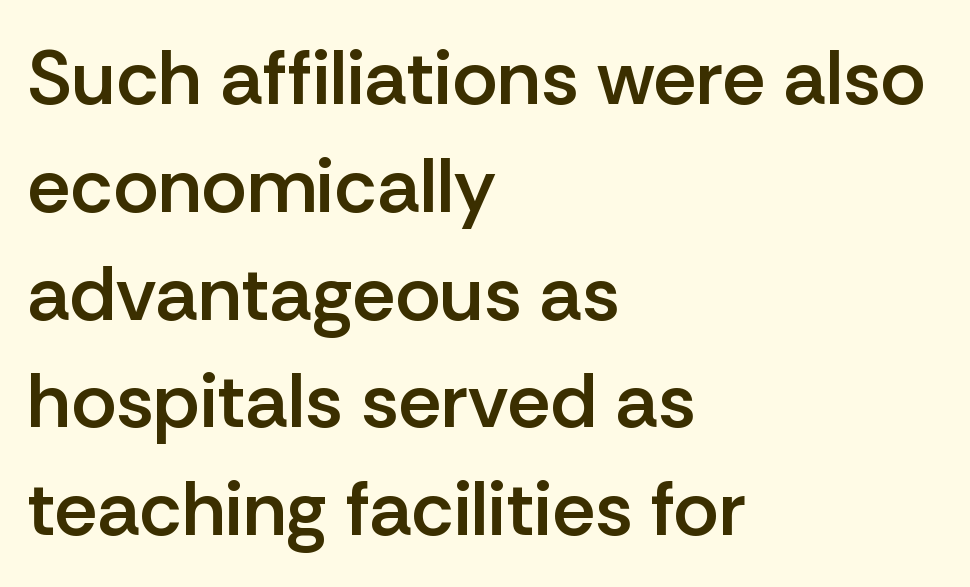
Q: Is the text bold? A: Semi-bold.
Q: Is the text italic (slanted)? A: No, it is upright.
Q: Is the typeface a serif or a sans-serif typeface? A: Sans-serif.
Q: Is the text underlined? A: No.
Q: How is the paragraph aligned? A: Left-aligned.
Q: Is the spacing between letters normal or unusually wide? A: Normal.
Q: Is the spacing between lines tight, normal or loose? A: Normal.
Q: Width (condensed, normal, or wide)? A: Normal.
Q: Stroke contrast? A: Low.
Q: x-height? A: Medium.
Q: Monospaced? A: No.
